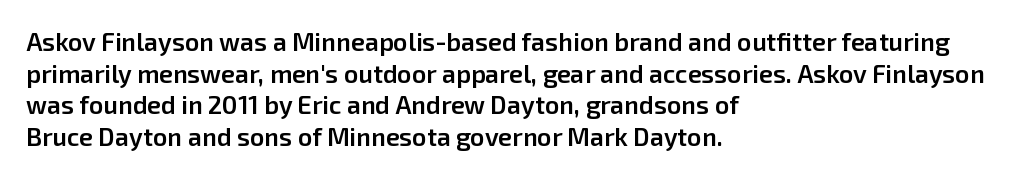
{"italic": "no", "bold": "semi", "underline": "no", "align": "left", "line_spacing": "normal", "line_spacing_ratio": 1.27, "letter_spacing": "normal", "letter_spacing_em": 0.0, "glyph_px": 25}
